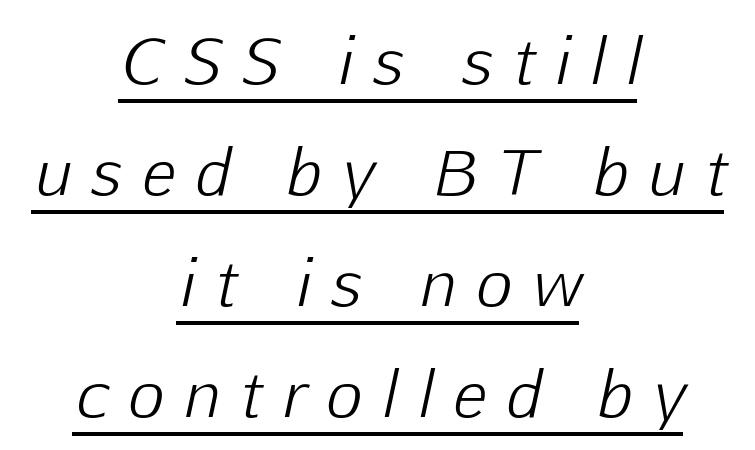
{"italic": "yes", "lean": "right", "slant_degrees": 12, "bold": "no", "weight": "light", "width": "normal", "stroke_contrast": "low", "x_height": "medium", "monospaced": "no", "underline": "yes", "align": "center", "line_spacing_ratio": 1.79, "letter_spacing": "wide", "letter_spacing_em": 0.34, "glyph_px": 62}
